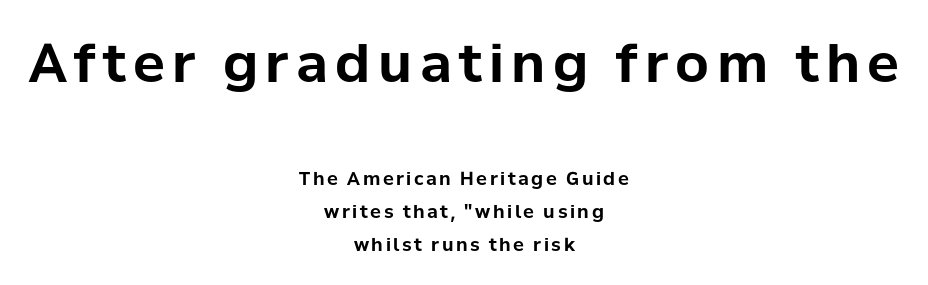
{"serif": "no", "italic": "no", "bold": "yes", "weight": "bold", "width": "normal", "stroke_contrast": "low", "x_height": "medium", "monospaced": "no", "underline": "no", "align": "center", "line_spacing_ratio": 1.83, "larger_block": "first", "size_ratio": 2.94, "glyph_px": 53}
